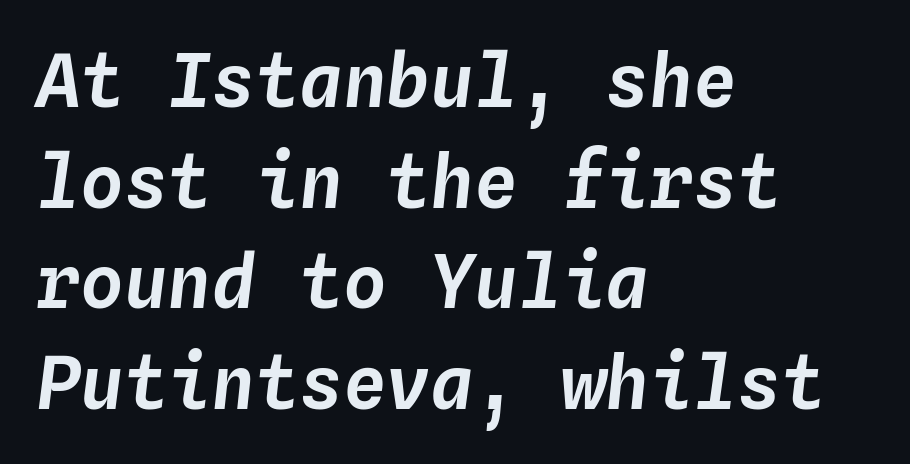
Q: Is the text italic (slanted)? A: Yes, it leans right by about 4 degrees.
Q: Is the text underlined? A: No.
Q: How is the paragraph aligned? A: Left-aligned.
Q: Is the spacing between letters normal or unusually wide? A: Normal.
Q: Is the spacing between lines tight, normal or loose? A: Normal.
Q: Width (condensed, normal, or wide)? A: Normal.
Q: Stroke contrast? A: Low.
Q: x-height? A: Medium.
Q: Monospaced? A: Yes.
